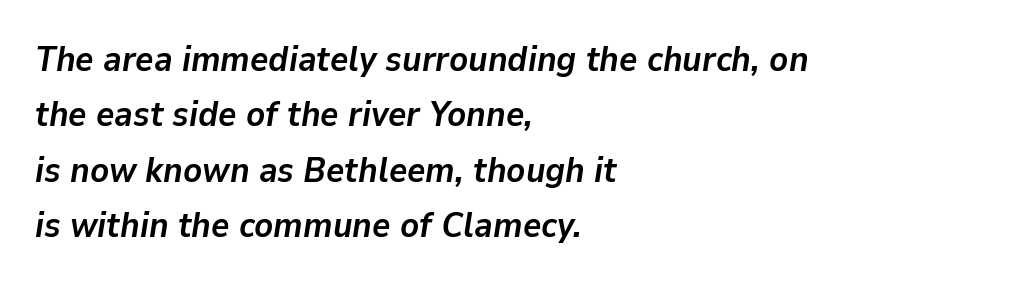
{"italic": "yes", "lean": "right", "slant_degrees": 9, "bold": "yes", "weight": "semibold", "width": "normal", "stroke_contrast": "low", "x_height": "medium", "monospaced": "no", "underline": "no", "align": "left", "line_spacing": "normal", "line_spacing_ratio": 1.58, "letter_spacing": "normal", "letter_spacing_em": 0.0, "glyph_px": 35}
